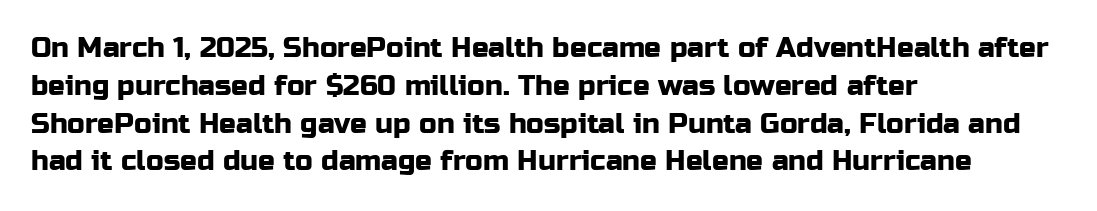
Q: Is the text italic (slanted)? A: No, it is upright.
Q: Is the typeface a serif or a sans-serif typeface? A: Sans-serif.
Q: Is the text underlined? A: No.
Q: How is the paragraph aligned? A: Left-aligned.
Q: Is the spacing between letters normal or unusually wide? A: Normal.
Q: Is the spacing between lines tight, normal or loose? A: Normal.
Q: Width (condensed, normal, or wide)? A: Normal.
Q: Stroke contrast? A: Low.
Q: x-height? A: Medium.
Q: Monospaced? A: No.
